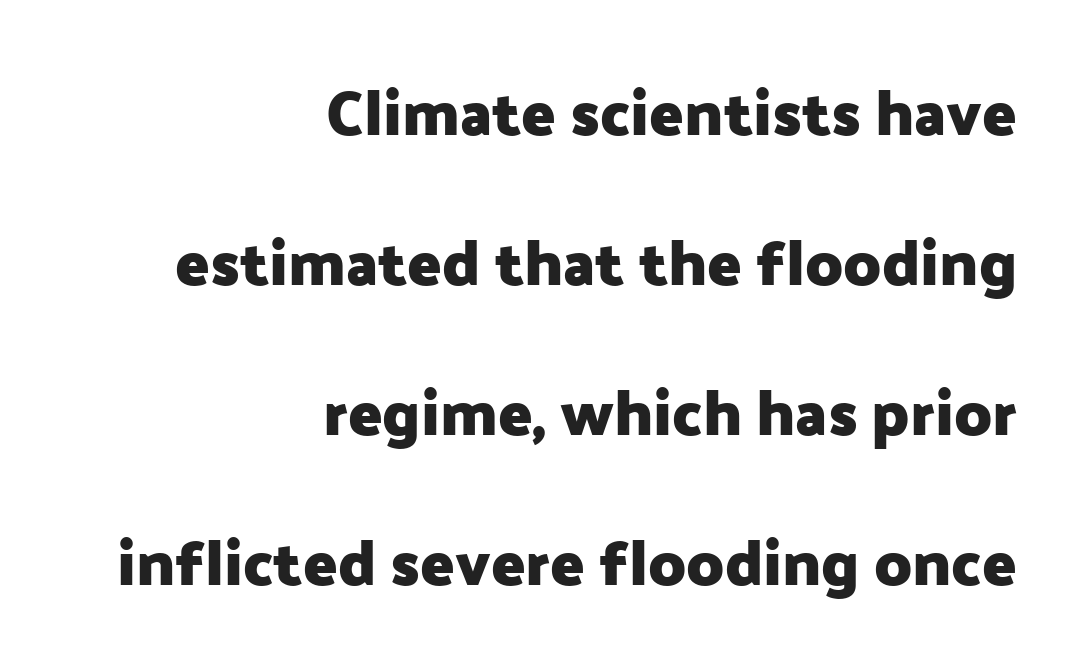
The image shows 63 px heavy sans-serif type, upright; set right-aligned, loose line spacing (2.38x), normal letter spacing, not underlined; low stroke contrast and a medium x-height.
